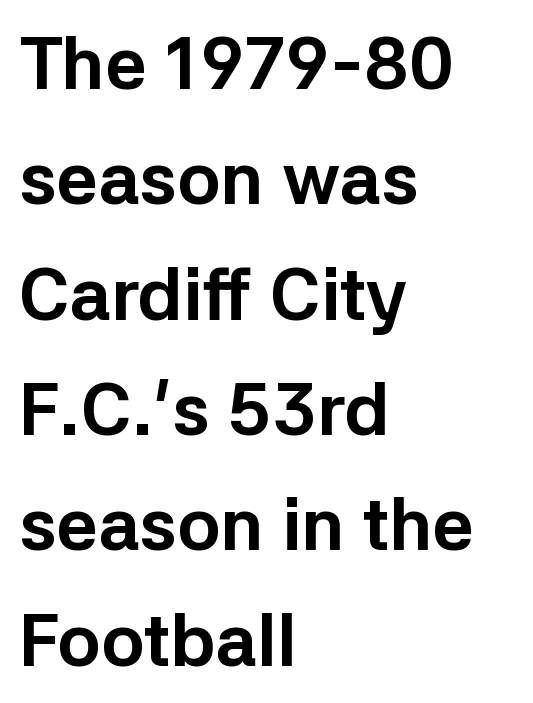
Q: Is the text bold? A: Yes.
Q: Is the text italic (slanted)? A: No, it is upright.
Q: Is the typeface a serif or a sans-serif typeface? A: Sans-serif.
Q: Is the text underlined? A: No.
Q: How is the paragraph aligned? A: Left-aligned.
Q: Is the spacing between letters normal or unusually wide? A: Normal.
Q: Is the spacing between lines tight, normal or loose? A: Normal.
Q: Width (condensed, normal, or wide)? A: Normal.
Q: Stroke contrast? A: Low.
Q: x-height? A: Medium.
Q: Monospaced? A: No.
